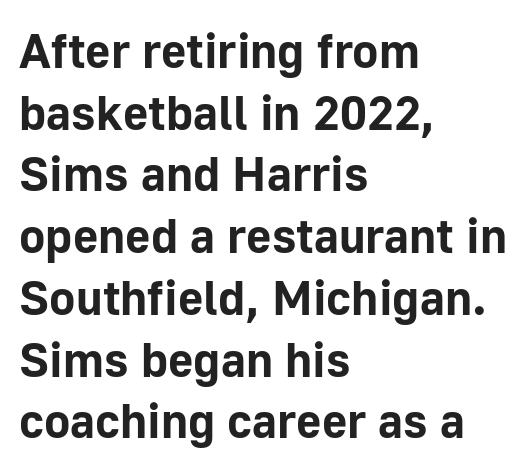
{"serif": "no", "italic": "no", "bold": "yes", "weight": "bold", "width": "normal", "stroke_contrast": "low", "x_height": "medium", "monospaced": "no", "underline": "no", "align": "left", "line_spacing": "normal", "line_spacing_ratio": 1.26, "letter_spacing": "normal", "letter_spacing_em": 0.0, "glyph_px": 49}
